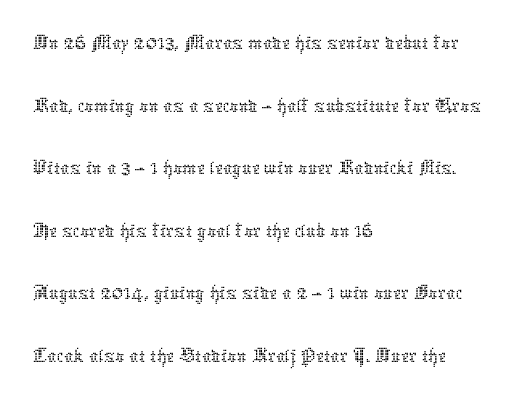
The image shows 45 px thin type, upright; set left-aligned, normal line spacing (1.39x), normal letter spacing, not underlined; low stroke contrast and a medium x-height.
